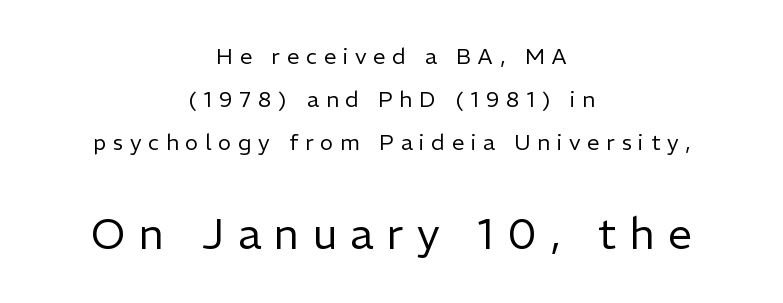
{"serif": "no", "italic": "no", "bold": "no", "weight": "regular", "width": "normal", "stroke_contrast": "low", "x_height": "medium", "monospaced": "no", "underline": "no", "align": "center", "line_spacing": "loose", "line_spacing_ratio": 1.96, "letter_spacing": "wide", "letter_spacing_em": 0.31, "larger_block": "second", "size_ratio": 1.95, "glyph_px": 43}
